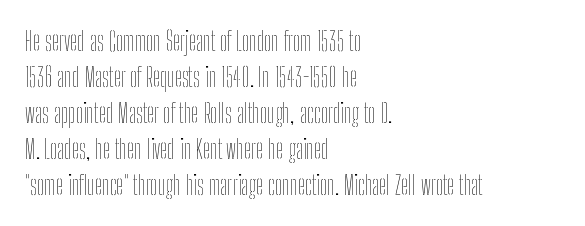
{"italic": "no", "bold": "no", "underline": "no", "align": "left", "line_spacing": "normal", "line_spacing_ratio": 1.38, "letter_spacing": "normal", "letter_spacing_em": 0.0, "glyph_px": 26}
